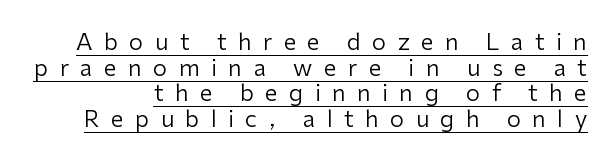
These lines have a slow, spaced-out rhythm from letter to letter. These lines were composed using upright roman letters. Students, observe the line beneath the letters — that is underlining. In terms of leading, this rendering errs on the cramped side. The cut favours lightness, reaching ordinary text weight at its darkest.
